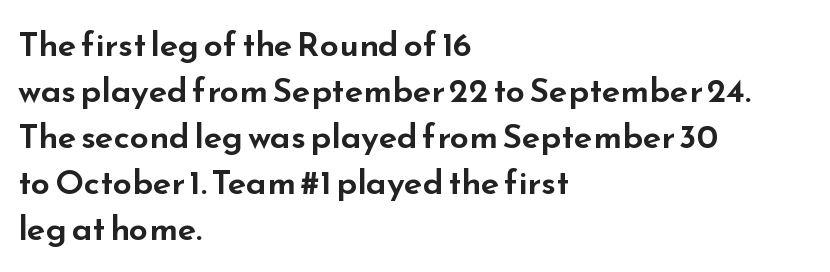
{"serif": "no", "italic": "no", "width": "wide", "stroke_contrast": "low", "x_height": "small", "monospaced": "no", "underline": "no", "align": "left", "line_spacing": "normal", "line_spacing_ratio": 1.35, "letter_spacing": "normal", "letter_spacing_em": 0.0, "glyph_px": 34}
